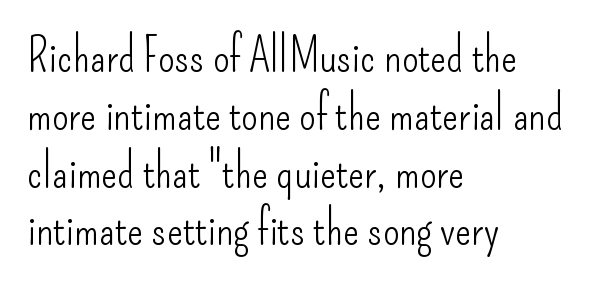
Is this a sans? Yes — the strokes have no serifs. Spacing verdict: proportional, widths tailored to each character. The passage shown is not bold in any degree. The tracking reads as untouched default to a designer's eye. Posture: vertical. All the whitespace from short lines collects on the right.
